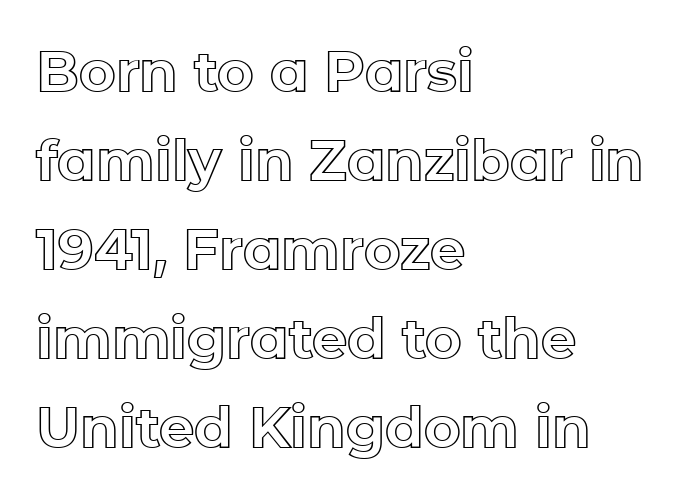
The image shows 56 px text type, upright; set left-aligned, normal line spacing (1.59x), normal letter spacing, not underlined; a medium x-height.
